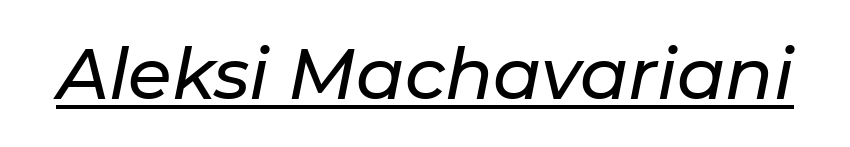
The image shows 71 px text type, italic (leaning right); set normal letter spacing, underlined; low stroke contrast and a medium x-height.
